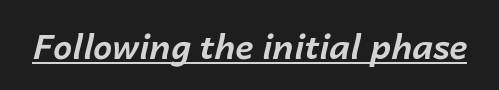
The image shows 34 px bold type, italic (leaning right); set normal letter spacing, underlined; low stroke contrast and a medium x-height.
